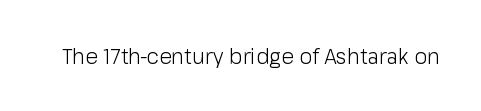
{"italic": "no", "bold": "no", "underline": "no", "letter_spacing": "normal", "letter_spacing_em": 0.0, "glyph_px": 21}
